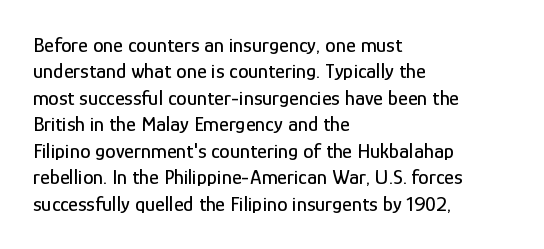
Q: Is the text italic (slanted)? A: No, it is upright.
Q: Is the text underlined? A: No.
Q: How is the paragraph aligned? A: Left-aligned.
Q: Is the spacing between letters normal or unusually wide? A: Normal.
Q: Is the spacing between lines tight, normal or loose? A: Normal.
